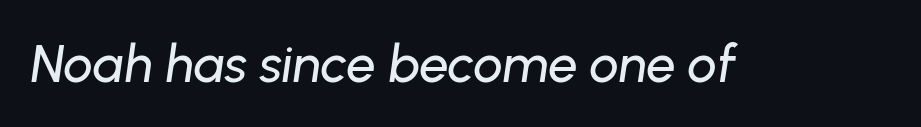
The image shows 52 px text type, italic (leaning right); set normal letter spacing, not underlined; low stroke contrast and a medium x-height.
